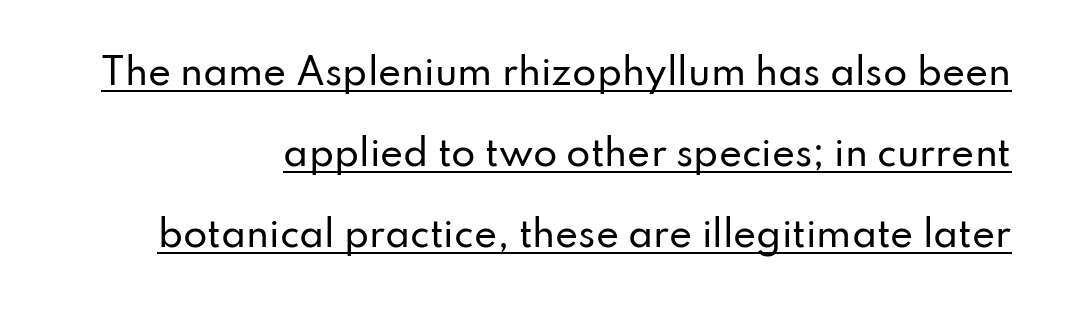
Q: Is the text italic (slanted)? A: No, it is upright.
Q: Is the typeface a serif or a sans-serif typeface? A: Sans-serif.
Q: Is the text underlined? A: Yes.
Q: Is the spacing between letters normal or unusually wide? A: Normal.
Q: Is the spacing between lines tight, normal or loose? A: Loose.
Q: Width (condensed, normal, or wide)? A: Normal.
Q: Stroke contrast? A: Low.
Q: x-height? A: Small.
Q: Monospaced? A: No.
